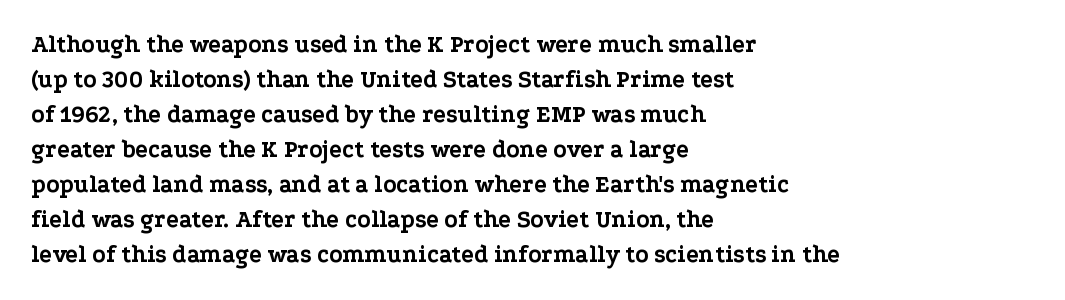
Q: Is the text bold? A: Yes.
Q: Is the text italic (slanted)? A: No, it is upright.
Q: Is the text underlined? A: No.
Q: How is the paragraph aligned? A: Left-aligned.
Q: Is the spacing between letters normal or unusually wide? A: Normal.
Q: Is the spacing between lines tight, normal or loose? A: Normal.
